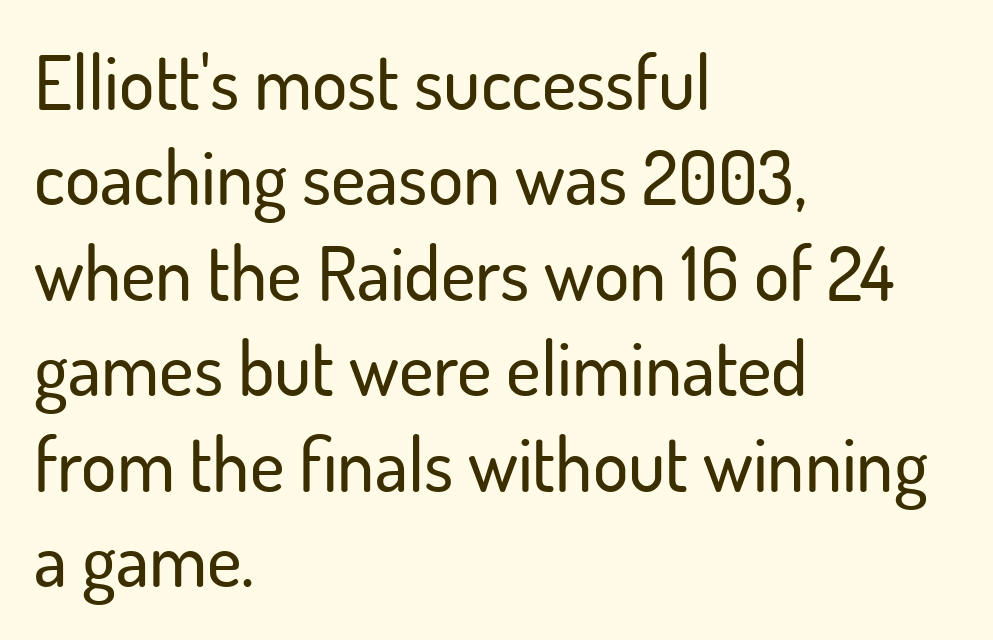
{"serif": "no", "italic": "no", "width": "normal", "stroke_contrast": "low", "x_height": "small", "monospaced": "no", "underline": "no", "align": "left", "line_spacing": "normal", "line_spacing_ratio": 1.29, "letter_spacing": "normal", "letter_spacing_em": 0.0, "glyph_px": 74}
